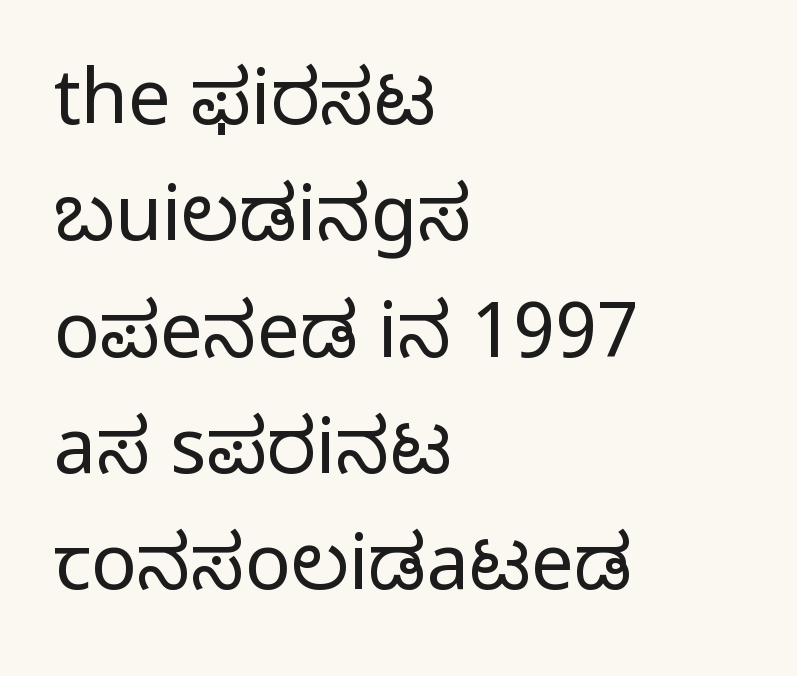
The face used here is proportionally spaced, like ordinary book or web type. The strokes carry an ordinary text weight at most. The zone under the glyphs is completely vacant. Casual observation: everything's shoved over to the left. Italic: no, the glyphs are upright roman. Honestly, the row spacing looks completely unremarkable.
